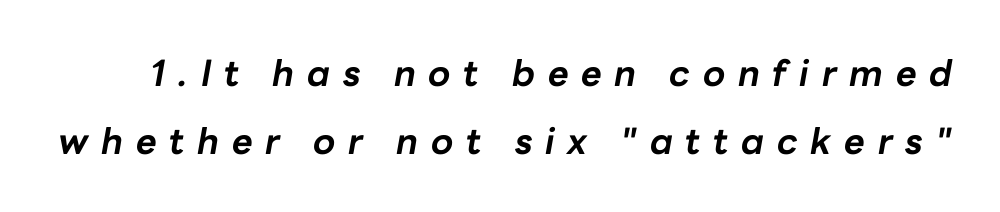
Emphasis by weight is at full strength: bold. This sample uses expanded letter spacing, leaving extra air between glyphs. Think of a printed novel: that variable character pitch is what you see here. Italic? Definitely — the glyphs are oblique. Decoration check: the copy has no underline.
